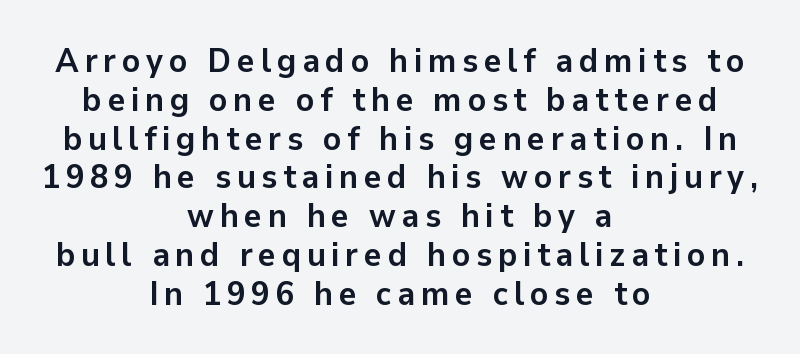
The zone under the glyphs is completely vacant. Quick note: not italic, upright. Compared with an ordinary text face, these strokes are far heavier — a full bold. This rendering employs a face without finishing strokes, i.e., a sans-serif. The lines are packed closely together with very little leading.
